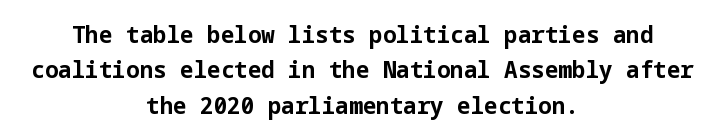
Q: Is the text bold? A: Yes.
Q: Is the text italic (slanted)? A: No, it is upright.
Q: Is the text underlined? A: No.
Q: How is the paragraph aligned? A: Centered.
Q: Is the spacing between letters normal or unusually wide? A: Normal.
Q: Is the spacing between lines tight, normal or loose? A: Normal.
